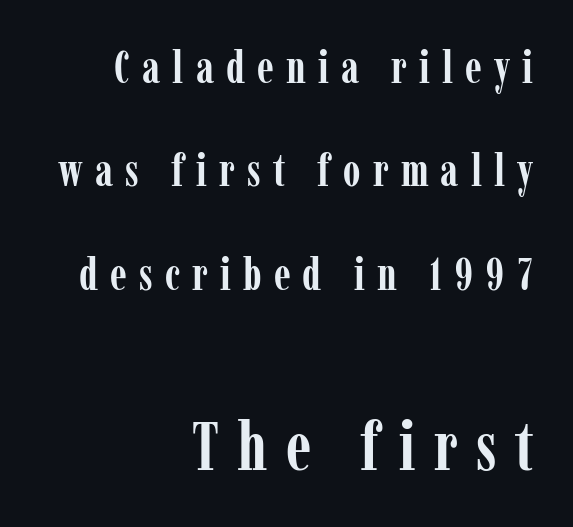
{"serif": "yes", "italic": "no", "bold": "yes", "weight": "semibold", "width": "condensed", "stroke_contrast": "low", "x_height": "medium", "monospaced": "no", "underline": "no", "align": "right", "line_spacing": "loose", "line_spacing_ratio": 2.3, "letter_spacing": "wide", "letter_spacing_em": 0.27, "larger_block": "second", "size_ratio": 1.51, "glyph_px": 68}
